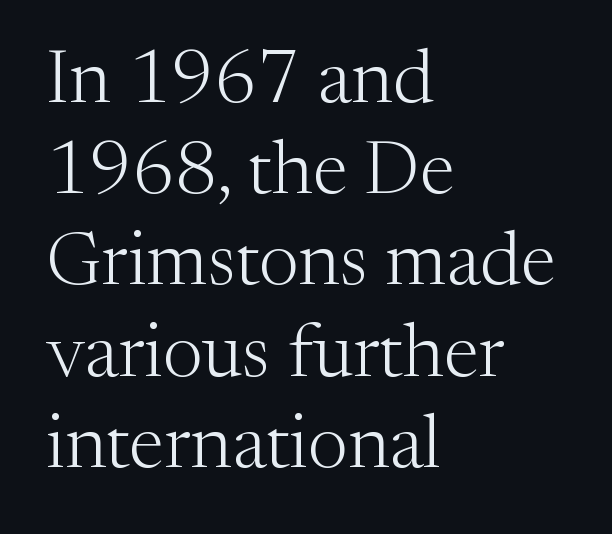
Line starts are locked; line ends wander. On a weight scale, this lands at 450 or below. Letterform terminals end in serifs throughout the passage. Descenders are the only things crossing below the line. This sample uses an upright cut, with every glyph sitting square on the baseline. Is this a fixed-width face? No — the glyphs have proportional, varying widths.
